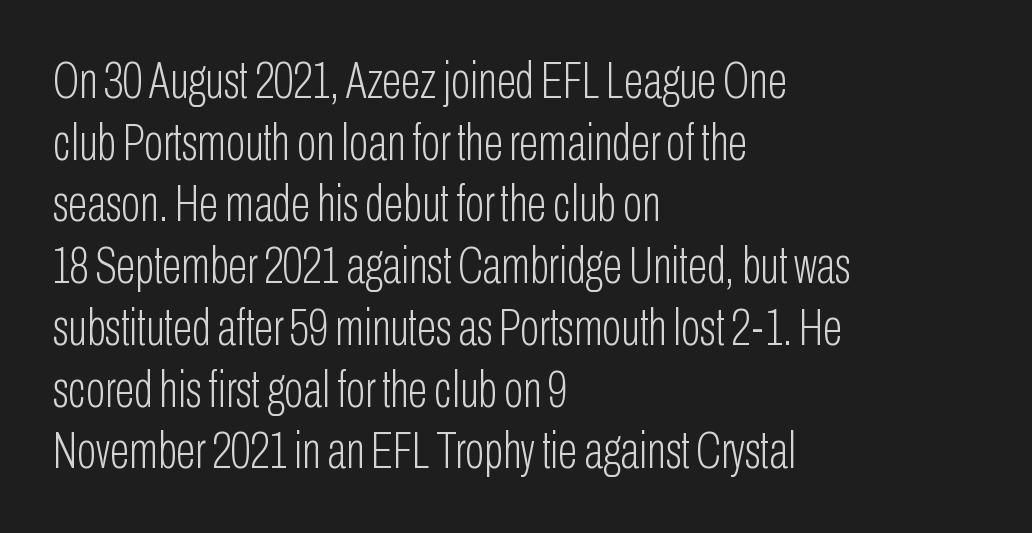
{"serif": "no", "italic": "no", "bold": "no", "weight": "light", "width": "condensed", "stroke_contrast": "low", "x_height": "medium", "monospaced": "no", "underline": "no", "align": "left", "line_spacing_ratio": 1.21, "letter_spacing": "normal", "letter_spacing_em": 0.0, "glyph_px": 51}
